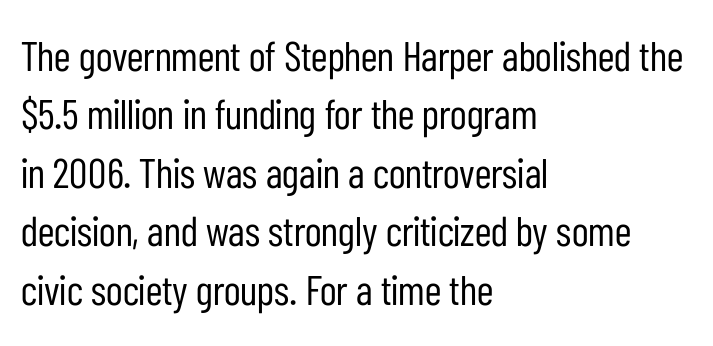
Notice how the stems are strictly vertical — no italics here. A typesetter would call this proportional, since set widths differ per character. Visually the block forms a straight wall on the left and a jagged coastline on the right. The letters look calm and open, with moderate or lighter stems.
